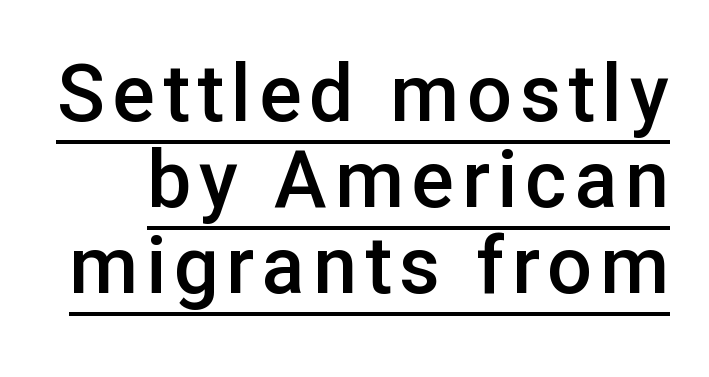
Q: Is the text bold? A: Semi-bold.
Q: Is the text italic (slanted)? A: No, it is upright.
Q: Is the typeface a serif or a sans-serif typeface? A: Sans-serif.
Q: Is the text underlined? A: Yes.
Q: Is the spacing between lines tight, normal or loose? A: Tight.
Q: Width (condensed, normal, or wide)? A: Normal.
Q: Stroke contrast? A: Low.
Q: x-height? A: Medium.
Q: Monospaced? A: No.
